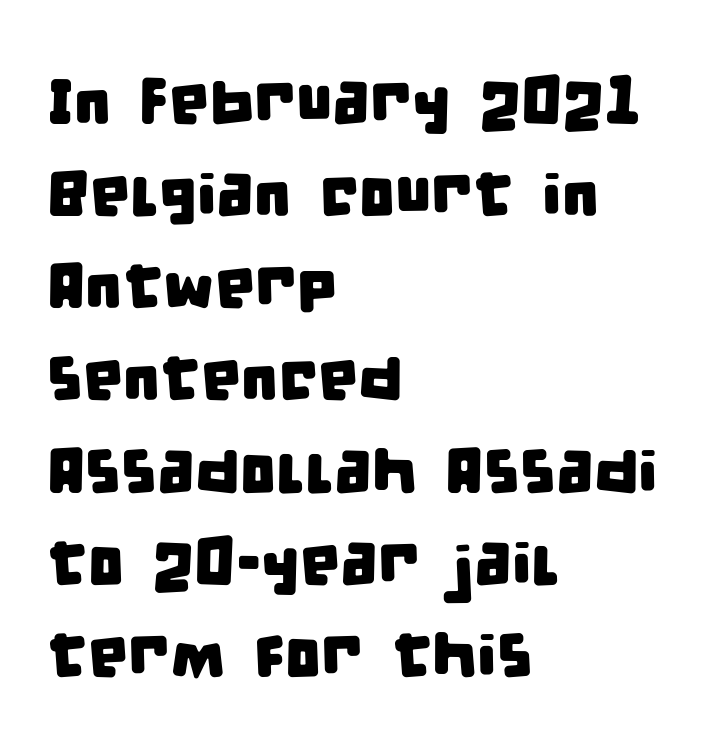
{"serif": "no", "width": "condensed", "stroke_contrast": "low", "x_height": "large", "monospaced": "no", "underline": "no", "align": "left", "line_spacing": "normal", "line_spacing_ratio": 1.44, "letter_spacing": "normal", "letter_spacing_em": 0.0, "glyph_px": 64}
